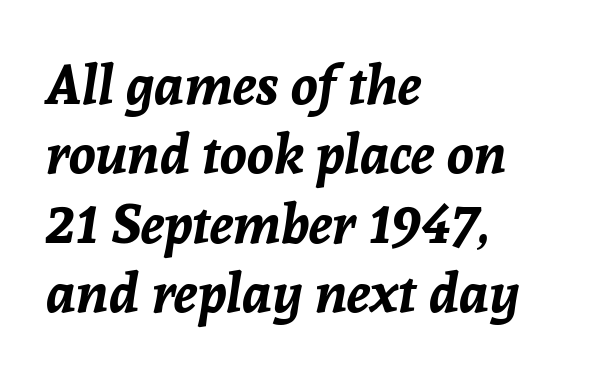
Q: Is the text bold? A: Yes.
Q: Is the text italic (slanted)? A: Yes, it leans right by about 8 degrees.
Q: Is the text underlined? A: No.
Q: How is the paragraph aligned? A: Left-aligned.
Q: Is the spacing between letters normal or unusually wide? A: Normal.
Q: Is the spacing between lines tight, normal or loose? A: Normal.
Q: Width (condensed, normal, or wide)? A: Normal.
Q: Stroke contrast? A: Low.
Q: x-height? A: Medium.
Q: Monospaced? A: No.
